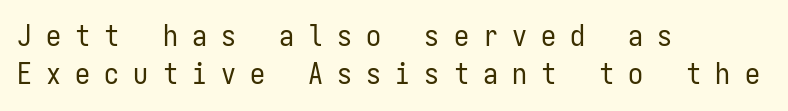
{"serif": "no", "italic": "no", "bold": "no", "weight": "regular", "width": "condensed", "stroke_contrast": "low", "x_height": "medium", "monospaced": "yes", "underline": "no", "align": "left", "line_spacing": "normal", "line_spacing_ratio": 1.28, "letter_spacing": "wide", "letter_spacing_em": 0.47, "glyph_px": 30}
